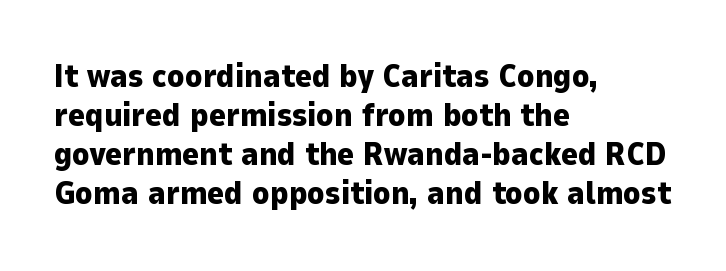
Q: Is the text bold? A: Yes.
Q: Is the text italic (slanted)? A: No, it is upright.
Q: Is the typeface a serif or a sans-serif typeface? A: Sans-serif.
Q: Is the text underlined? A: No.
Q: How is the paragraph aligned? A: Left-aligned.
Q: Is the spacing between letters normal or unusually wide? A: Normal.
Q: Width (condensed, normal, or wide)? A: Normal.
Q: Stroke contrast? A: Low.
Q: x-height? A: Medium.
Q: Monospaced? A: No.
